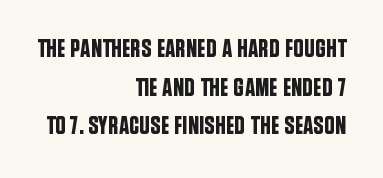
Clear beneath every line of the passage. Tall strokes in this sample are plumb rather than angled. If you measured baseline to baseline, you'd find a middling distance. All the whitespace from short lines collects on the left. Between one letter and the next there's only the usual sliver of space.
